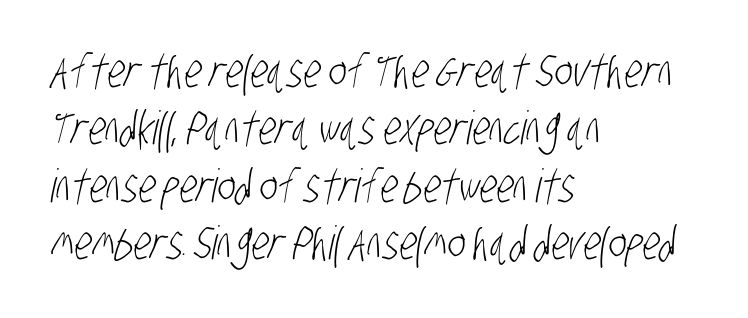
Q: Is the text bold? A: No.
Q: Is the typeface a serif or a sans-serif typeface? A: Sans-serif.
Q: Is the text underlined? A: No.
Q: How is the paragraph aligned? A: Left-aligned.
Q: Is the spacing between letters normal or unusually wide? A: Normal.
Q: Is the spacing between lines tight, normal or loose? A: Normal.
Q: Width (condensed, normal, or wide)? A: Condensed.
Q: Stroke contrast? A: Low.
Q: x-height? A: Large.
Q: Monospaced? A: No.
